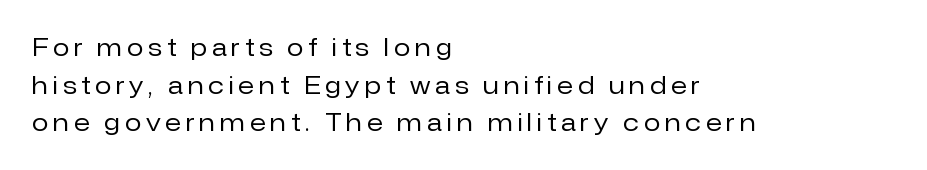
This is roman type, the default non-slanted kind. Tracking value appears strongly positive — letters spread wide. Leading matches the norm, producing a regular column. Weight: not bold — regular or lighter. Compared with a centered layout, this one pins lines to the left instead.
